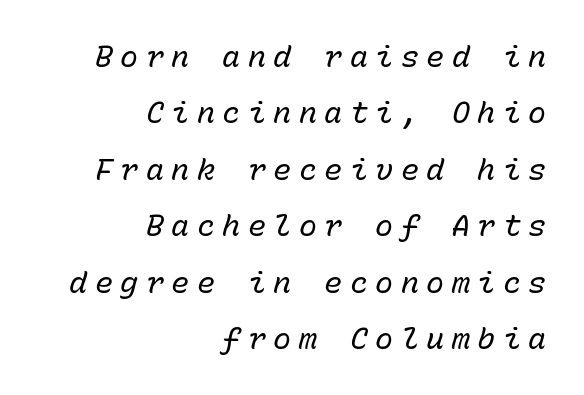
The image shows 30 px regular-weight type, italic (leaning right), monospaced; set right-aligned, line spacing 1.88x, unusually wide letter spacing (+0.25 em), not underlined; low stroke contrast and a medium x-height.
